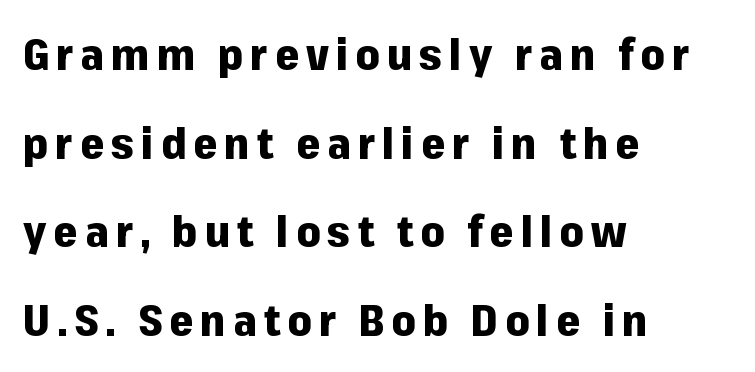
The image shows 43 px heavy sans-serif type, upright; set left-aligned, loose line spacing (2.06x), not underlined; low stroke contrast and a medium x-height.
